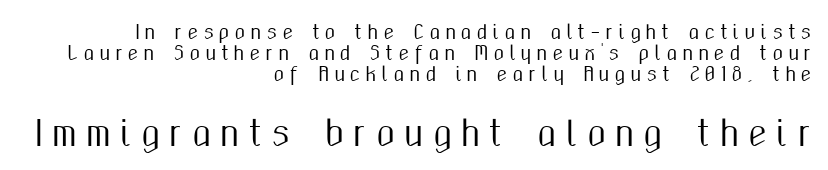
Q: Is the text italic (slanted)? A: No, it is upright.
Q: Is the typeface a serif or a sans-serif typeface? A: Sans-serif.
Q: Is the text underlined? A: No.
Q: How is the paragraph aligned? A: Right-aligned.
Q: Is the spacing between letters normal or unusually wide? A: Unusually wide.
Q: Is the spacing between lines tight, normal or loose? A: Tight.
Q: Which block of text is set in a larger size, the first (top) or the second (bottom)? A: The second (bottom) one.
Q: Width (condensed, normal, or wide)? A: Condensed.
Q: Stroke contrast? A: Medium.
Q: x-height? A: Medium.
Q: Monospaced? A: No.
